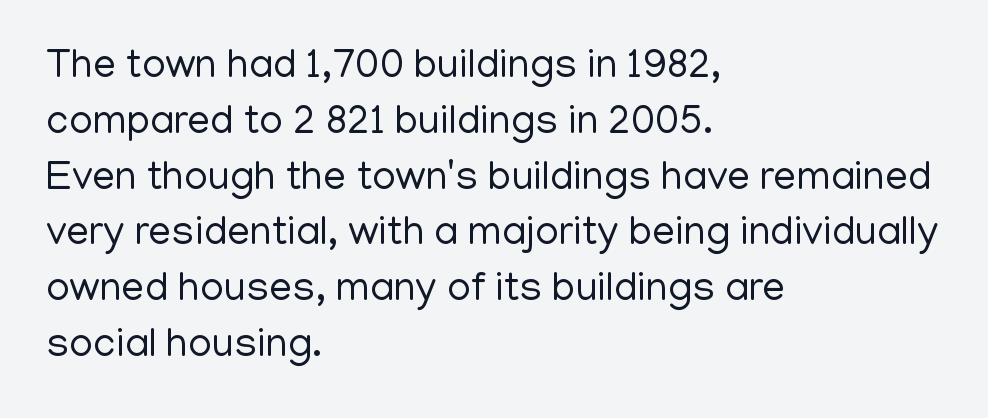
{"serif": "no", "italic": "no", "bold": "no", "weight": "regular", "width": "normal", "stroke_contrast": "low", "x_height": "medium", "monospaced": "no", "underline": "no", "align": "left", "line_spacing": "normal", "line_spacing_ratio": 1.36, "letter_spacing": "normal", "letter_spacing_em": 0.0, "glyph_px": 41}
